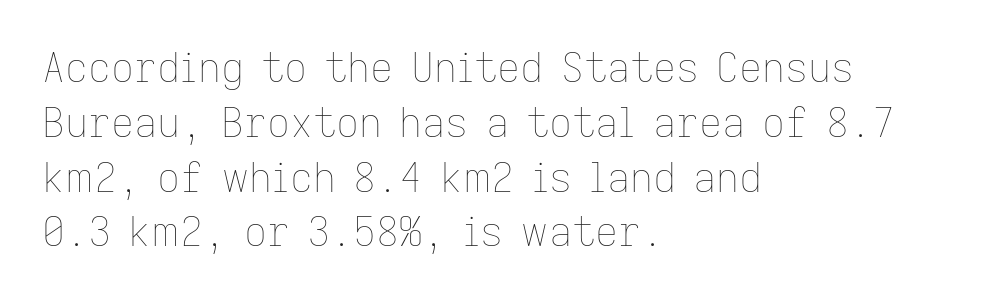
{"italic": "no", "bold": "no", "weight": "thin", "width": "normal", "stroke_contrast": "low", "x_height": "medium", "monospaced": "no", "underline": "no", "align": "left", "line_spacing": "normal", "line_spacing_ratio": 1.37, "letter_spacing": "normal", "letter_spacing_em": 0.0, "glyph_px": 40}
